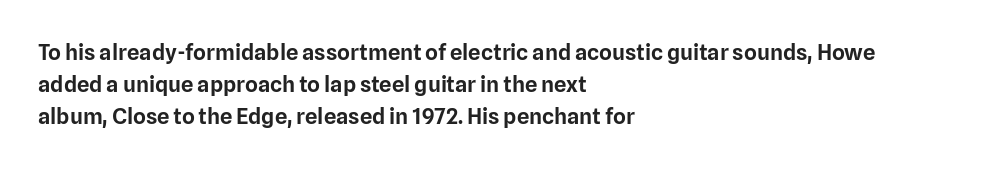
The image shows 22 px text type, upright; set left-aligned, normal line spacing (1.46x), normal letter spacing, not underlined.
